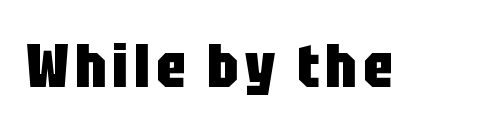
The image shows 61 px heavy, condensed sans-serif type, upright; set not underlined; low stroke contrast and a large x-height.
